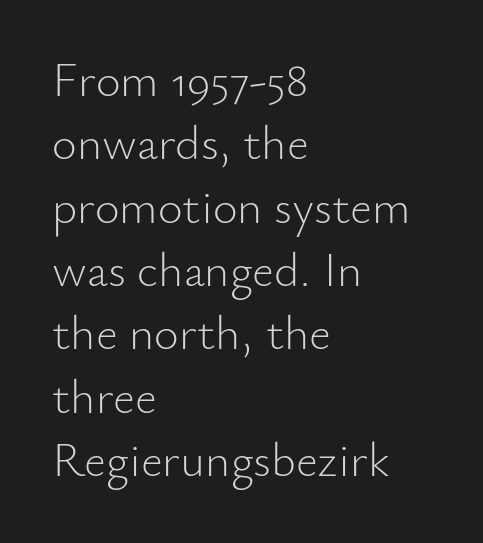
Q: Is the text bold? A: No.
Q: Is the text italic (slanted)? A: No, it is upright.
Q: Is the typeface a serif or a sans-serif typeface? A: Sans-serif.
Q: Is the text underlined? A: No.
Q: How is the paragraph aligned? A: Left-aligned.
Q: Is the spacing between letters normal or unusually wide? A: Normal.
Q: Is the spacing between lines tight, normal or loose? A: Normal.
Q: Width (condensed, normal, or wide)? A: Normal.
Q: Stroke contrast? A: Low.
Q: x-height? A: Small.
Q: Monospaced? A: No.
